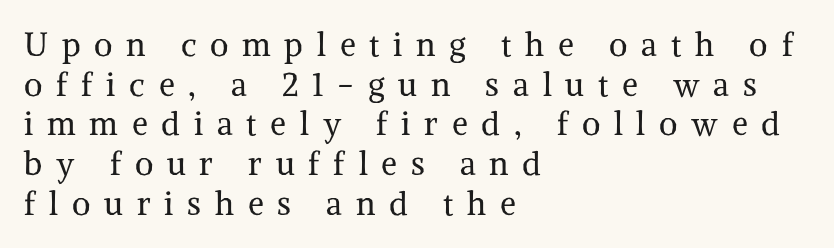
Q: Is the text bold? A: No.
Q: Is the text italic (slanted)? A: No, it is upright.
Q: Is the typeface a serif or a sans-serif typeface? A: Serif.
Q: Is the text underlined? A: No.
Q: How is the paragraph aligned? A: Left-aligned.
Q: Is the spacing between letters normal or unusually wide? A: Unusually wide.
Q: Width (condensed, normal, or wide)? A: Normal.
Q: Stroke contrast? A: Medium.
Q: x-height? A: Medium.
Q: Monospaced? A: No.
